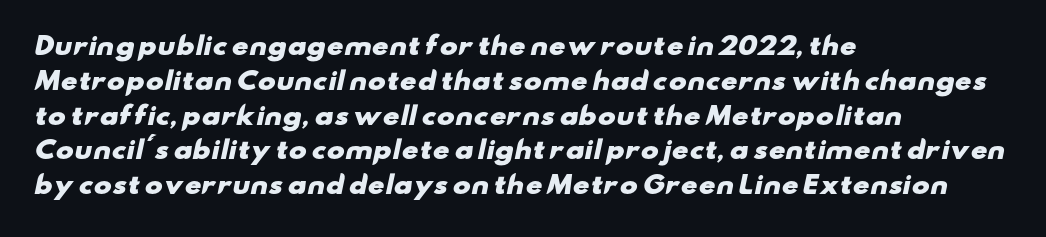
Casual observation: everything's shoved over to the left. The horizontal fit of the characters is conventional and even. The characters look thick and weighty, a clear bold. The zone under the glyphs is completely vacant. Notice how descenders clear the ascenders below comfortably — that's standard leading.
